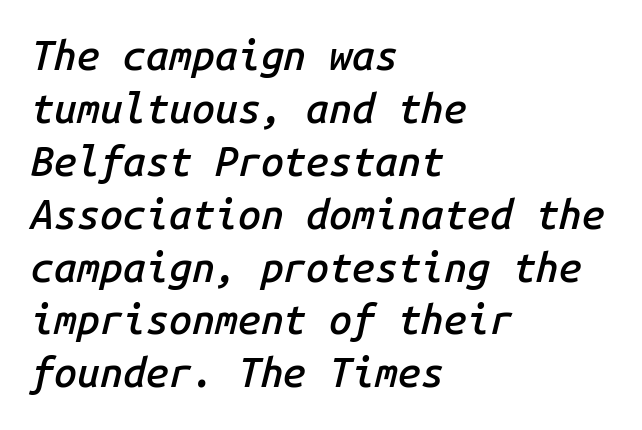
Q: Is the text bold? A: Semi-bold.
Q: Is the text italic (slanted)? A: Yes, it leans right by about 14 degrees.
Q: Is the text underlined? A: No.
Q: How is the paragraph aligned? A: Left-aligned.
Q: Is the spacing between letters normal or unusually wide? A: Normal.
Q: Is the spacing between lines tight, normal or loose? A: Normal.
Q: Width (condensed, normal, or wide)? A: Normal.
Q: Stroke contrast? A: Low.
Q: x-height? A: Medium.
Q: Monospaced? A: Yes.
